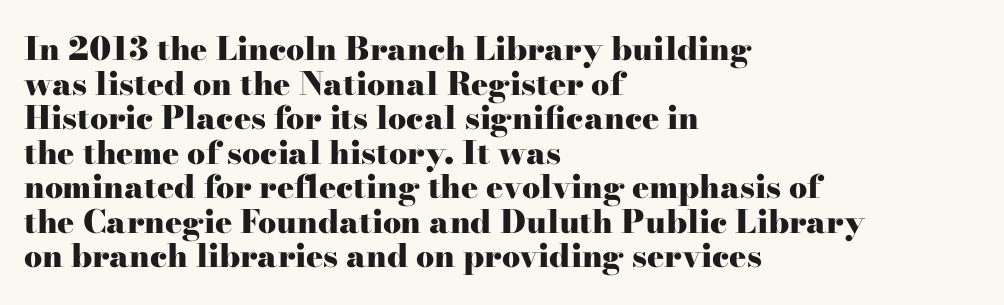
The image shows 32 px heavy, wide serif type, upright; set left-aligned, tight line spacing (1.08x), normal letter spacing, not underlined; high stroke contrast and a small x-height.
